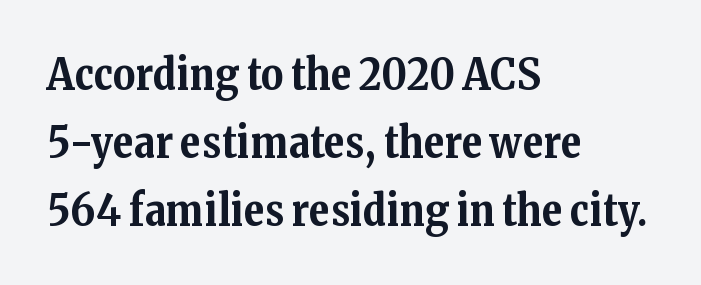
Just letters on the line, the space beneath them empty. The lines are quadded left. Plenty of ink on the page — the face is bold. Spacing verdict: proportional, widths tailored to each character. Look at the tracking — it's just the regular setting, nothing added. No italicization has been applied; the sample stays upright.
